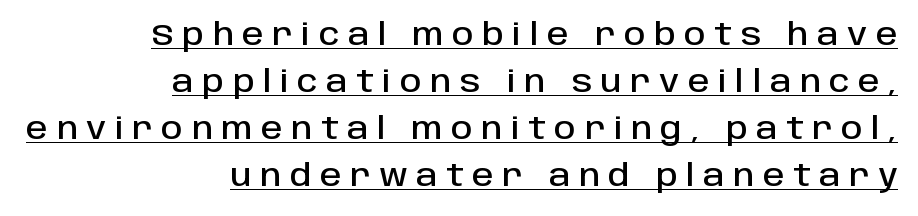
Tracking value appears strongly positive — letters spread wide. This sample has the flowing, uneven cadence of proportional lettering. In terms of leading, this rendering sits right in the middle. What kind of face is this? One without serifs — a sans. Italic: no, the glyphs are upright roman. Quick note: underline on.
